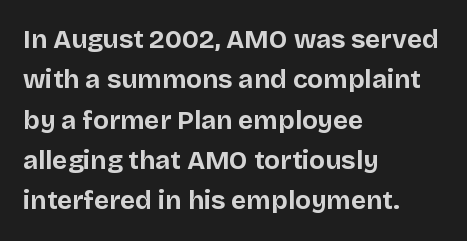
Q: Is the text bold? A: Yes.
Q: Is the text italic (slanted)? A: No, it is upright.
Q: Is the text underlined? A: No.
Q: How is the paragraph aligned? A: Left-aligned.
Q: Is the spacing between letters normal or unusually wide? A: Normal.
Q: Is the spacing between lines tight, normal or loose? A: Normal.
